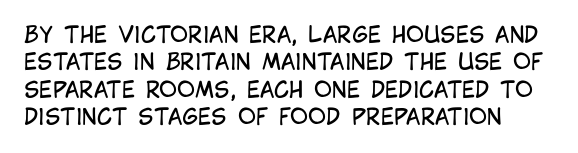
The image shows 22 px text type, upright; set line spacing 1.24x, normal letter spacing, not underlined.
